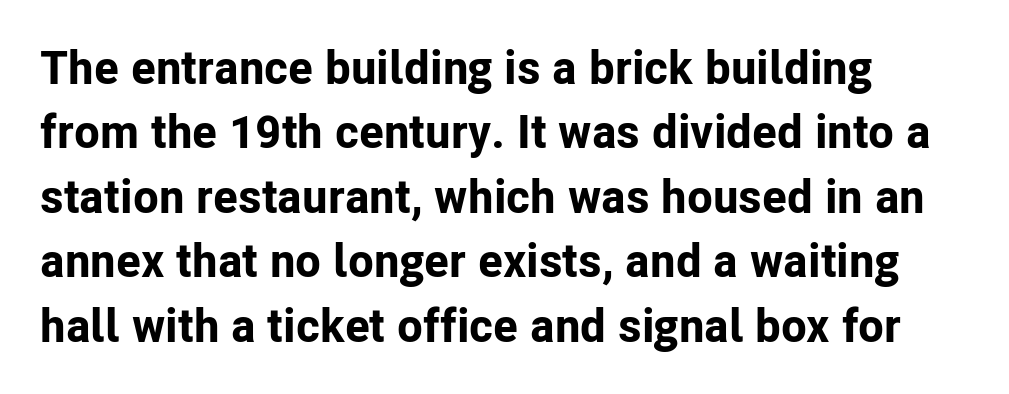
Designer's note — italics off, roman on. This rendering leaves character spacing at its baseline value. Each letter keeps its own natural width here, so spacing adapts to shape. Chunky letters — that's bold for sure. Typeset ragged right — the left edge is the straight one.
